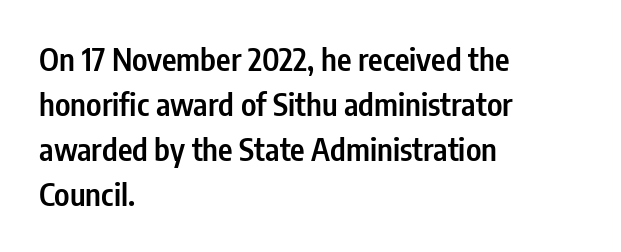
A typesetter would call this proportional, since set widths differ per character. The lettering stays uniformly vertical, giving the passage a roman look. Nobody touched the tracking dial on this one. Typographically, this falls in the sans-serif category.
